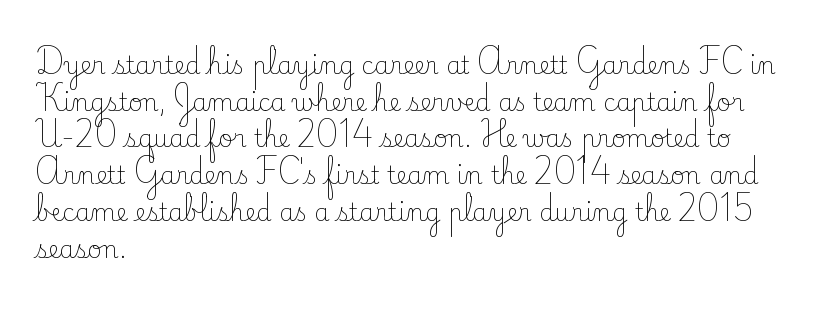
The image shows 24 px text type, upright; set left-aligned, normal line spacing (1.53x), normal letter spacing, not underlined.
